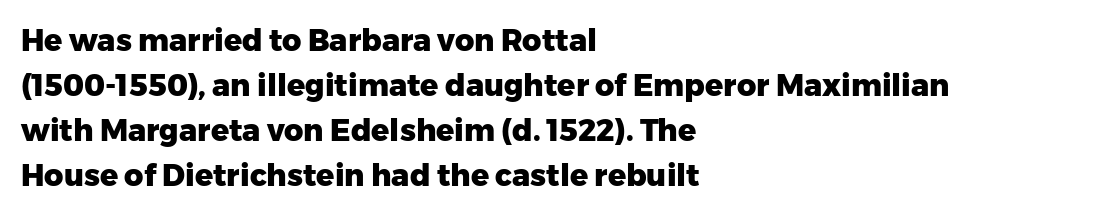
The image shows 30 px heavy sans-serif type, upright; set left-aligned, normal line spacing (1.5x), normal letter spacing, not underlined; low stroke contrast and a medium x-height.
